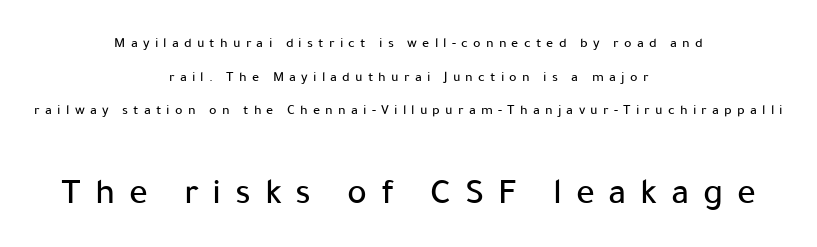
The letters carry no serifs — their stems end cleanly without finishing strokes. Teacher's note: observe the equal gaps on both sides — that is centered alignment. Any mark beneath the type? The region is blank. Each letter keeps its own natural width here, so spacing adapts to shape. Whoever set this made the second block the dominant, larger element. Each new line begins a long way beneath the previous one.
